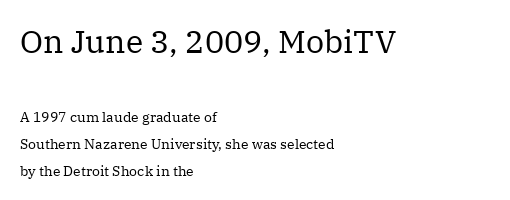
The face used here is seriffed, in the tradition of book romans. The rendering anchors every line to the left-hand side. The face used here is proportionally spaced, like ordinary book or web type. Words appear dense and cohesive because spacing is normal. No heavy texture on the line: the type isn't bold. The letters in the upper block stand taller than those in the block below.
